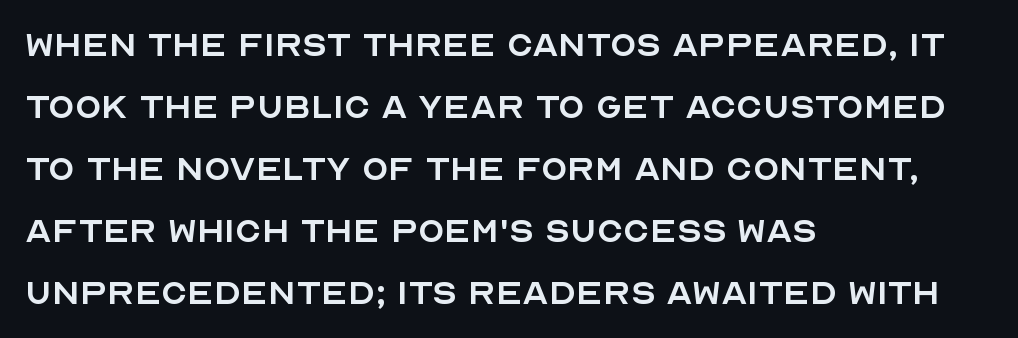
The image shows 43 px regular-weight sans-serif type, upright; set left-aligned, normal line spacing (1.44x), normal letter spacing, not underlined; a large x-height.
